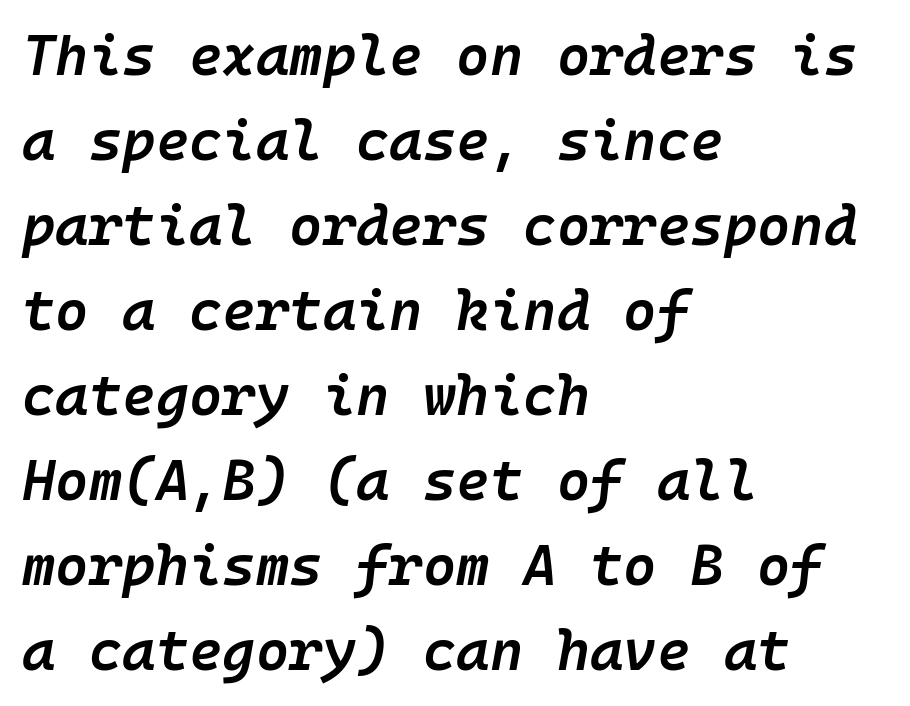
{"italic": "yes", "lean": "right", "slant_degrees": 10, "bold": "semi", "weight": "semibold", "width": "normal", "stroke_contrast": "low", "x_height": "medium", "underline": "no", "align": "left", "line_spacing": "normal", "line_spacing_ratio": 1.49, "letter_spacing": "normal", "letter_spacing_em": 0.0, "glyph_px": 57}
